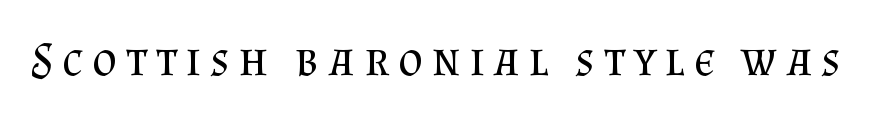
{"serif": "yes", "italic": "no", "bold": "no", "weight": "regular", "width": "normal", "stroke_contrast": "medium", "x_height": "small", "monospaced": "no", "underline": "no", "letter_spacing": "wide", "letter_spacing_em": 0.2, "glyph_px": 47}
